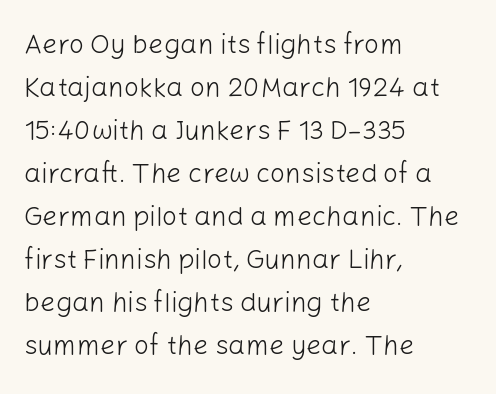
Q: Is the text bold? A: No.
Q: Is the text italic (slanted)? A: No, it is upright.
Q: Is the text underlined? A: No.
Q: How is the paragraph aligned? A: Left-aligned.
Q: Is the spacing between letters normal or unusually wide? A: Normal.
Q: Is the spacing between lines tight, normal or loose? A: Normal.
